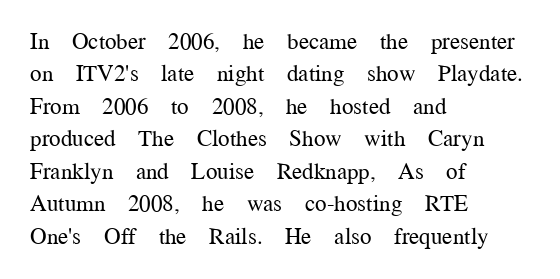
The image shows 23 px text type, upright; set left-aligned, normal line spacing (1.41x), normal letter spacing, not underlined.
